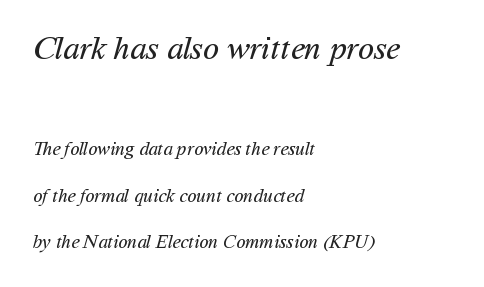
The image shows 33 px regular-weight sans-serif type; set left-aligned, loose line spacing (2.45x), normal letter spacing, not underlined; the first (top) block is 1.74x larger; medium stroke contrast and a medium x-height.
